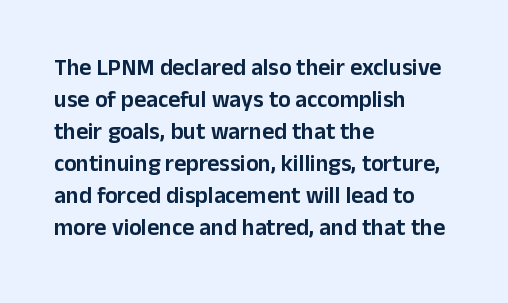
These lines are set flush left with a ragged right edge. Nope, not italic — everything's standing straight. Observe the ordinary spacing: letters are neighbours, not strangers. Vertically, the passage feels balanced, rows spaced as you'd expect. Has an underline been added? It has not.
